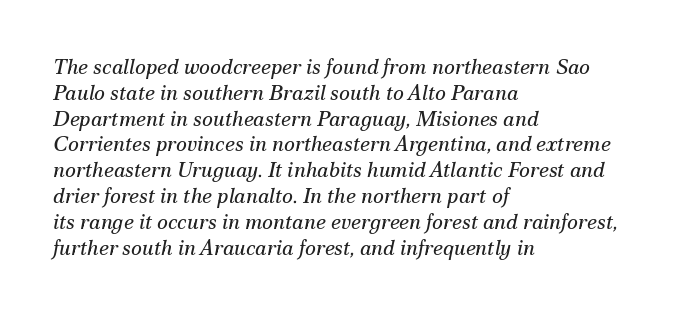
{"italic": "yes", "lean": "right", "slant_degrees": 12, "bold": "no", "underline": "no", "align": "left", "line_spacing_ratio": 1.23, "letter_spacing": "normal", "letter_spacing_em": 0.0, "glyph_px": 21}
